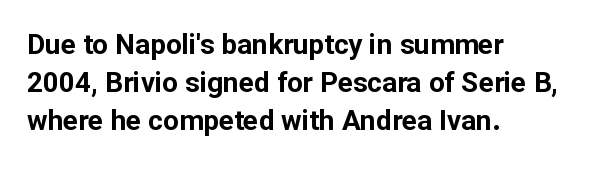
The space beneath each line is pristine and unruled. The characters look thick and weighty, a clear bold. Note the varied advance widths — an 'i' is clearly narrower than an 'm'. Unlike a traditional serif, this face leaves its strokes unadorned.
